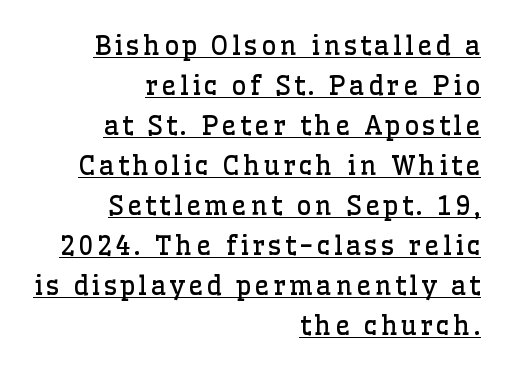
{"italic": "no", "bold": "no", "underline": "yes", "align": "right", "line_spacing": "normal", "line_spacing_ratio": 1.54, "glyph_px": 26}
